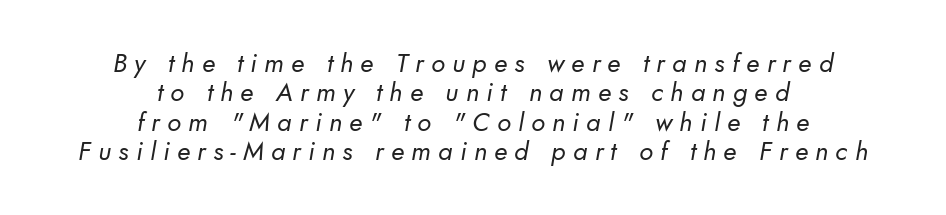
The image shows 26 px text type; set centered, tight line spacing (1.13x), unusually wide letter spacing (+0.28 em), not underlined.
